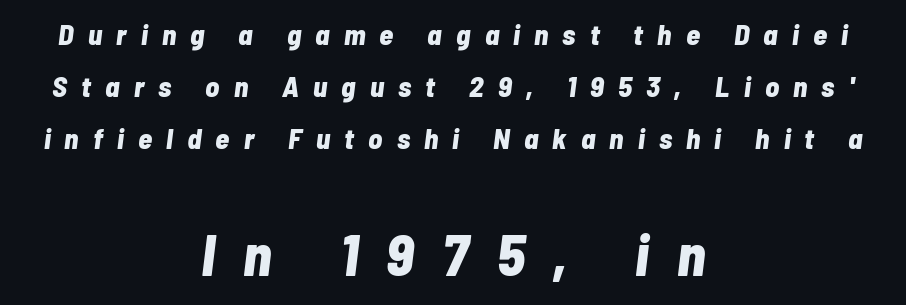
Posture: slanted. This rendering uses center alignment, leaving both contours irregular but symmetric. Is this a fixed-width face? No — the glyphs have proportional, varying widths. Look at the tracking — it's clearly loosened, letters drifting apart. Caption: upper text group reduced, lower text group enlarged.
